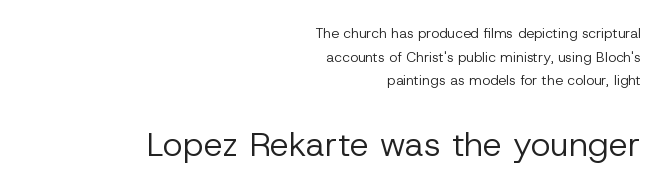
The image shows 34 px regular-weight sans-serif type, upright; set right-aligned, normal line spacing (1.69x), normal letter spacing, not underlined; the second (bottom) block is 2.43x larger; low stroke contrast and a medium x-height.
